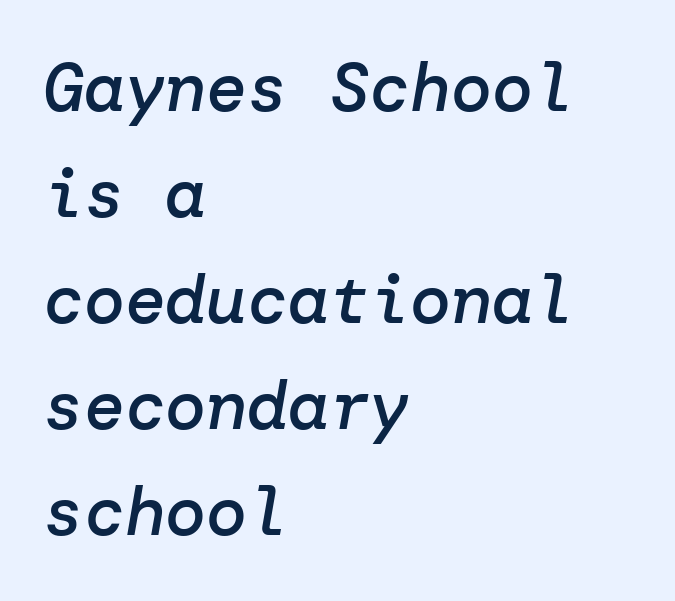
{"italic": "yes", "lean": "right", "slant_degrees": 10, "bold": "semi", "weight": "semibold", "width": "normal", "stroke_contrast": "low", "x_height": "medium", "underline": "no", "align": "left", "line_spacing": "normal", "line_spacing_ratio": 1.56, "letter_spacing": "normal", "letter_spacing_em": 0.0, "glyph_px": 68}
